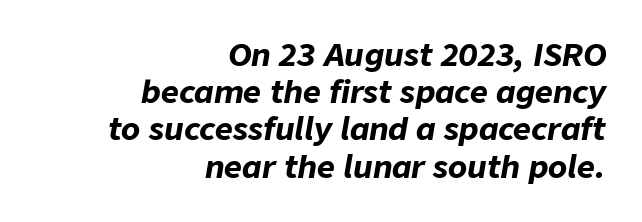
Plenty of ink on the page — the face is bold. The strip under each line holds only bare page. Observe the lean: these are italic letterforms. Varying glyph widths throughout — classic text-font behaviour.
